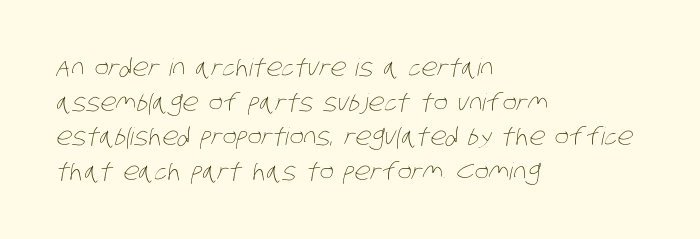
The image shows 24 px text type; set left-aligned, normal line spacing (1.44x), normal letter spacing, not underlined.
